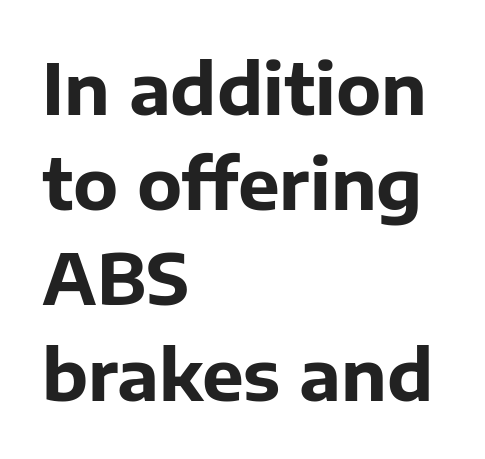
Q: Is the text bold? A: Yes.
Q: Is the text italic (slanted)? A: No, it is upright.
Q: Is the typeface a serif or a sans-serif typeface? A: Sans-serif.
Q: Is the text underlined? A: No.
Q: How is the paragraph aligned? A: Left-aligned.
Q: Is the spacing between letters normal or unusually wide? A: Normal.
Q: Is the spacing between lines tight, normal or loose? A: Normal.
Q: Width (condensed, normal, or wide)? A: Normal.
Q: Stroke contrast? A: Low.
Q: x-height? A: Medium.
Q: Monospaced? A: No.
